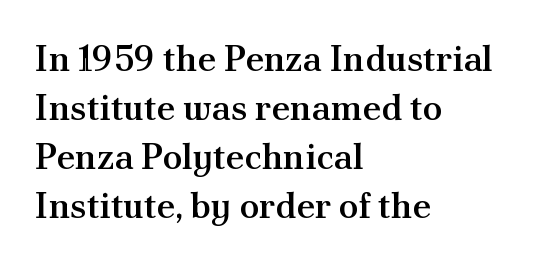
The image shows 36 px semibold serif type, upright; set left-aligned, normal line spacing (1.36x), normal letter spacing, not underlined; medium stroke contrast and a small x-height.
